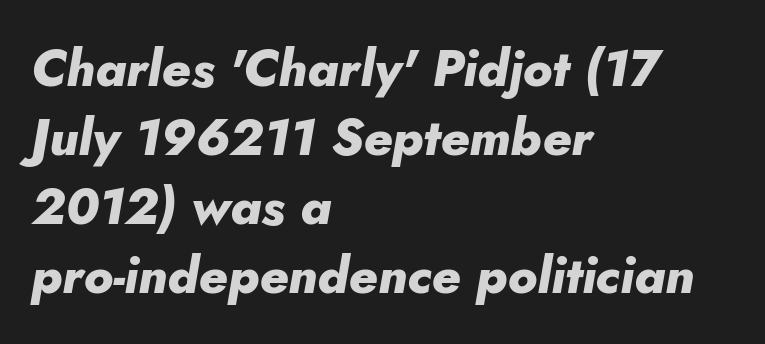
Q: Is the text bold? A: Yes.
Q: Is the text italic (slanted)? A: Yes, it leans right by about 5 degrees.
Q: Is the text underlined? A: No.
Q: How is the paragraph aligned? A: Left-aligned.
Q: Is the spacing between letters normal or unusually wide? A: Normal.
Q: Is the spacing between lines tight, normal or loose? A: Normal.
Q: Width (condensed, normal, or wide)? A: Normal.
Q: Stroke contrast? A: Low.
Q: x-height? A: Small.
Q: Monospaced? A: No.
